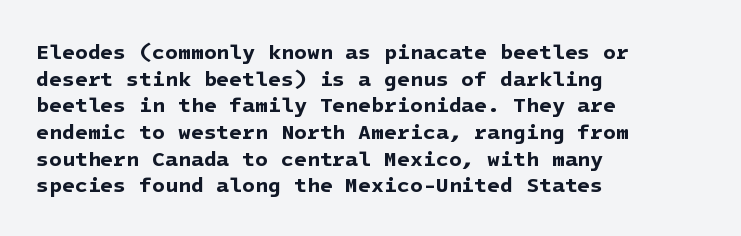
The image shows 21 px bold type; set left-aligned, normal line spacing (1.27x), normal letter spacing, not underlined.
